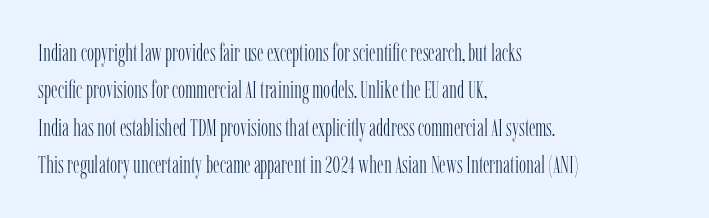
Evenly set lines give the paragraph a standard silhouette. Here the glyphs are tracked normally, forming tight word shapes. Rule under the text: the space is simply empty. Italic? Not at all — the glyphs are vertical. These glyphs show unthickened strokes, regular width or finer.
